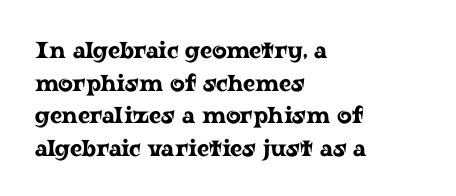
The image shows 23 px text type, upright; set left-aligned, normal line spacing (1.42x), normal letter spacing, not underlined.
